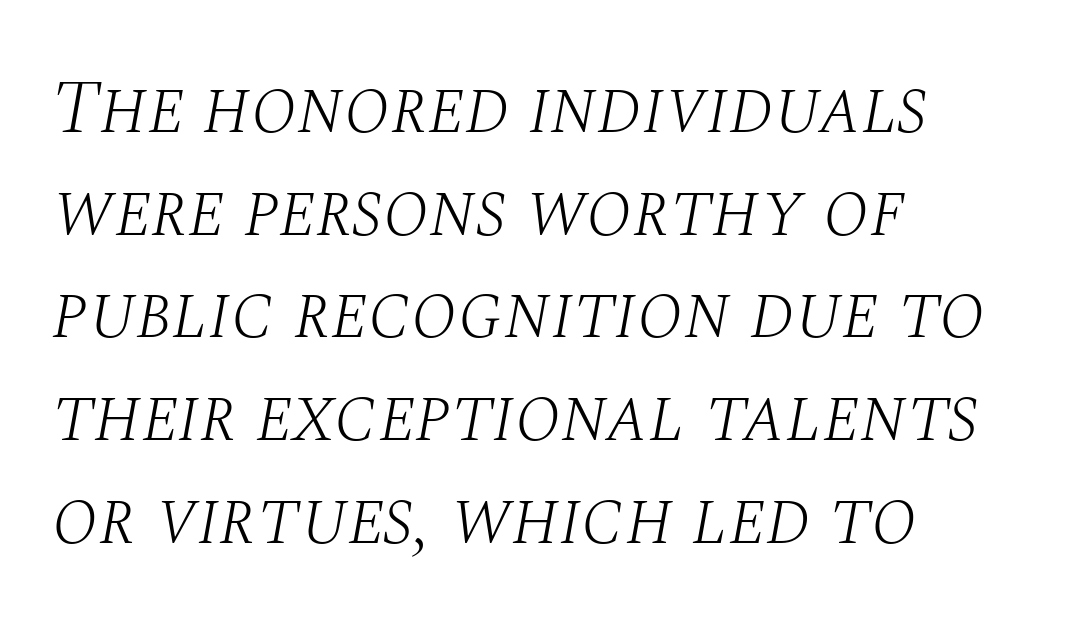
Type without underlining. If you drew a ruler down the left edge, every line would touch it. The type is set solid horizontally, with unmodified tracking. The typeface chosen for these lines features serifs. Summary of weight: not heavy and not bold. Here the designer chose a conventional face with non-uniform glyph widths.
